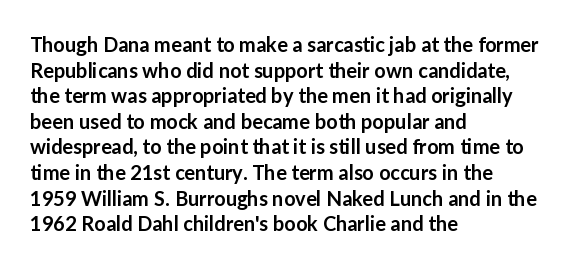
{"italic": "no", "bold": "semi", "underline": "no", "align": "left", "line_spacing": "normal", "line_spacing_ratio": 1.28, "letter_spacing": "normal", "letter_spacing_em": 0.0, "glyph_px": 20}
